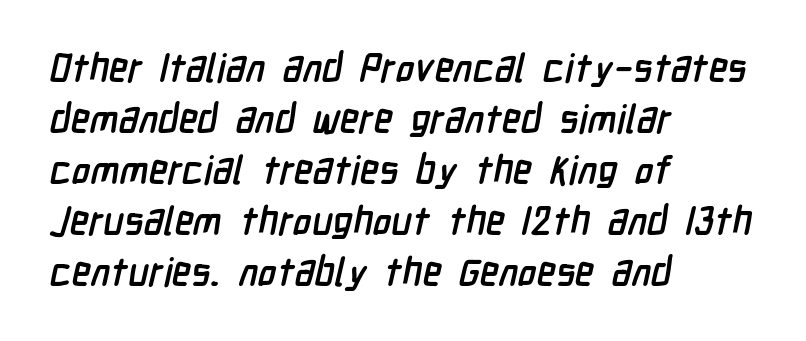
Q: Is the text bold? A: Yes.
Q: Is the typeface a serif or a sans-serif typeface? A: Sans-serif.
Q: Is the text underlined? A: No.
Q: How is the paragraph aligned? A: Left-aligned.
Q: Is the spacing between letters normal or unusually wide? A: Normal.
Q: Is the spacing between lines tight, normal or loose? A: Normal.
Q: Width (condensed, normal, or wide)? A: Condensed.
Q: Stroke contrast? A: Low.
Q: x-height? A: Medium.
Q: Monospaced? A: No.
